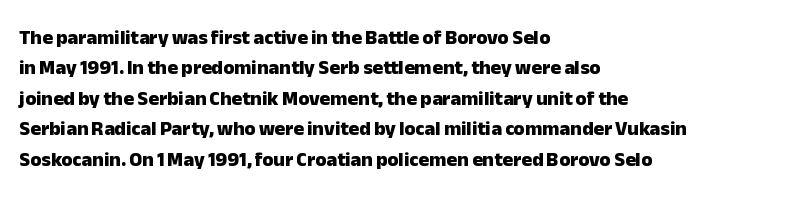
Q: Is the text bold? A: Yes.
Q: Is the text italic (slanted)? A: No, it is upright.
Q: Is the text underlined? A: No.
Q: How is the paragraph aligned? A: Left-aligned.
Q: Is the spacing between letters normal or unusually wide? A: Normal.
Q: Is the spacing between lines tight, normal or loose? A: Normal.
